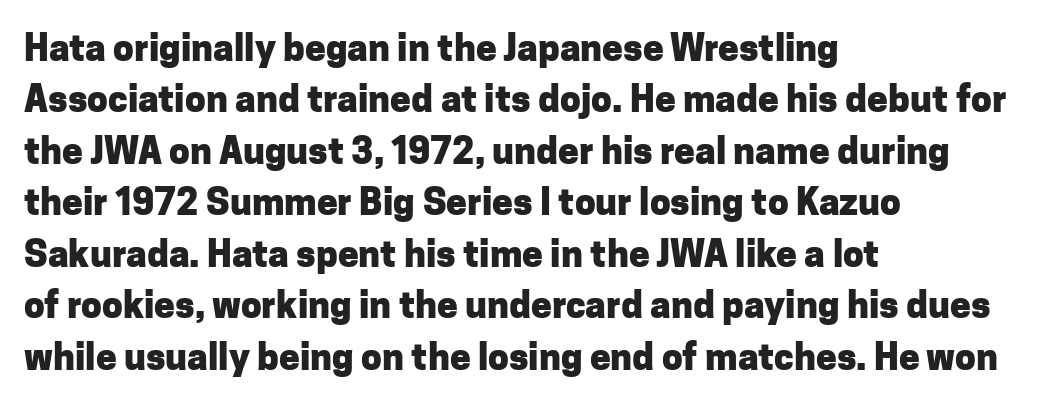
Q: Is the text bold? A: Yes.
Q: Is the text italic (slanted)? A: No, it is upright.
Q: Is the typeface a serif or a sans-serif typeface? A: Sans-serif.
Q: Is the text underlined? A: No.
Q: How is the paragraph aligned? A: Left-aligned.
Q: Is the spacing between letters normal or unusually wide? A: Normal.
Q: Is the spacing between lines tight, normal or loose? A: Normal.
Q: Width (condensed, normal, or wide)? A: Normal.
Q: Stroke contrast? A: Low.
Q: x-height? A: Medium.
Q: Monospaced? A: No.
